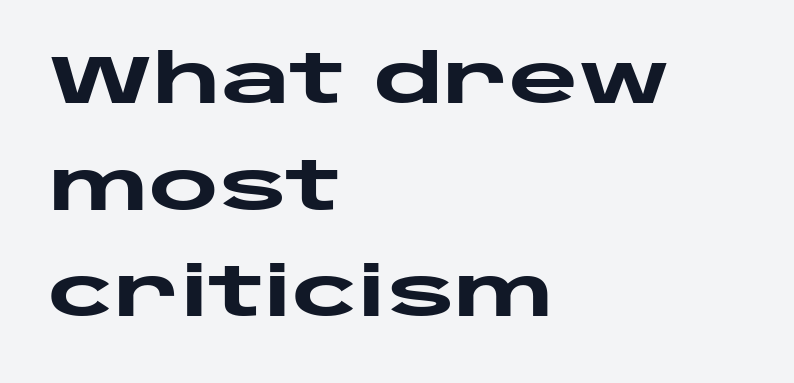
A roman cut, with each character standing at attention. Chunky letters — that's bold for sure. Note: no serifs on the glyphs. The leading is moderate, giving the passage an even texture. Character widths vary here, with narrow letters taking less room than wide ones. Caption: standard tracking, unaltered.
